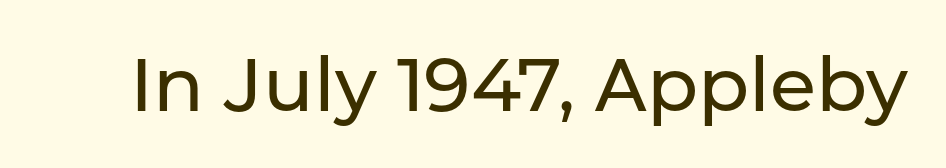
Q: Is the text italic (slanted)? A: No, it is upright.
Q: Is the typeface a serif or a sans-serif typeface? A: Sans-serif.
Q: Is the text underlined? A: No.
Q: Is the spacing between letters normal or unusually wide? A: Normal.
Q: Width (condensed, normal, or wide)? A: Normal.
Q: Stroke contrast? A: Low.
Q: x-height? A: Medium.
Q: Monospaced? A: No.
